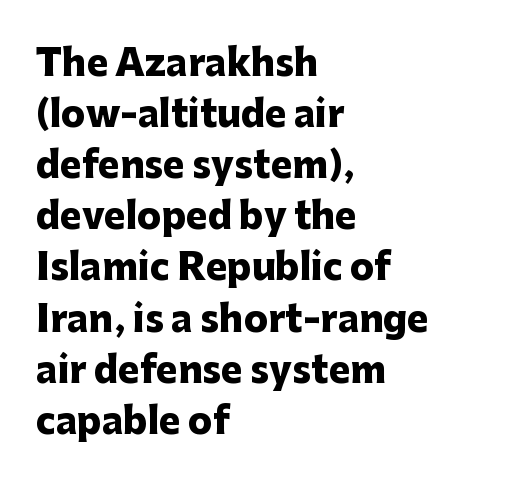
The image shows 36 px heavy sans-serif type, upright; set left-aligned, normal line spacing (1.42x), normal letter spacing, not underlined; low stroke contrast and a medium x-height.
